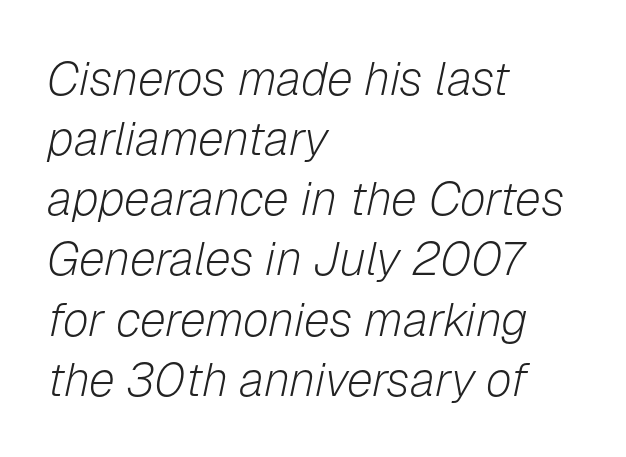
Is the letter spacing exaggerated? No — it looks like the ordinary default. Is the type slanted? Yes — the strokes lean at a clear angle. What's the leading like? Ordinary, nothing unusual. Horizontally, the lines are justified to the leading edge only.
